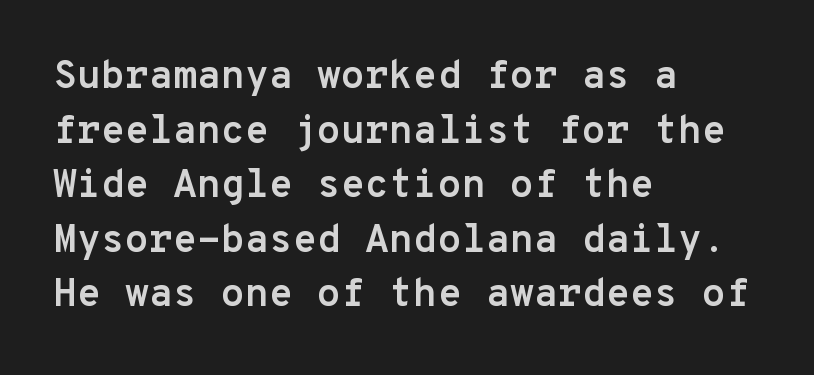
The image shows 39 px semibold sans-serif type, upright, monospaced; set left-aligned, normal line spacing (1.4x), normal letter spacing, not underlined; low stroke contrast and a medium x-height.
